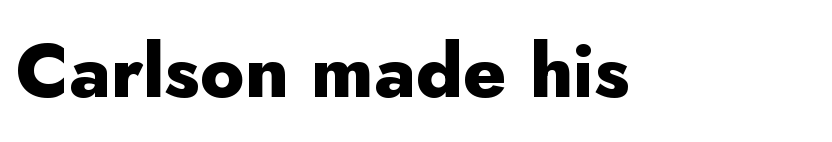
The image shows 75 px heavy sans-serif type, upright; set normal letter spacing, not underlined; low stroke contrast and a small x-height.
